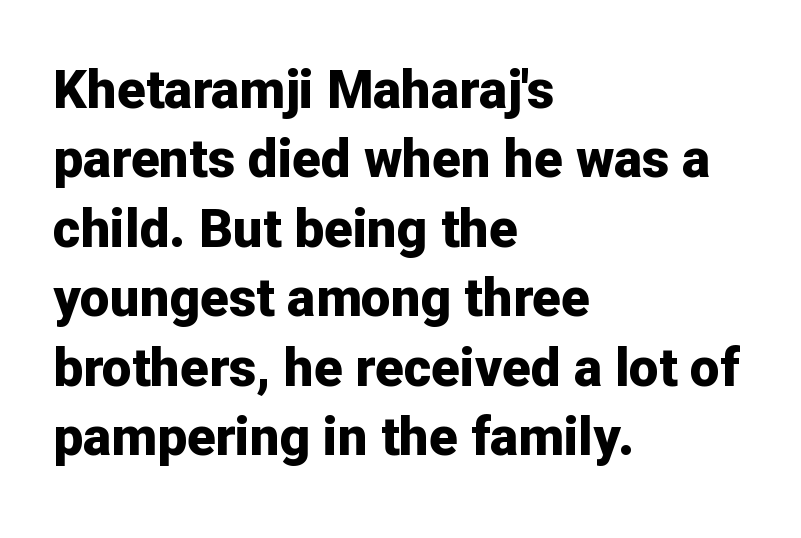
Q: Is the text bold? A: Yes.
Q: Is the text italic (slanted)? A: No, it is upright.
Q: Is the typeface a serif or a sans-serif typeface? A: Sans-serif.
Q: Is the text underlined? A: No.
Q: How is the paragraph aligned? A: Left-aligned.
Q: Is the spacing between letters normal or unusually wide? A: Normal.
Q: Is the spacing between lines tight, normal or loose? A: Normal.
Q: Width (condensed, normal, or wide)? A: Normal.
Q: Stroke contrast? A: Low.
Q: x-height? A: Medium.
Q: Monospaced? A: No.
